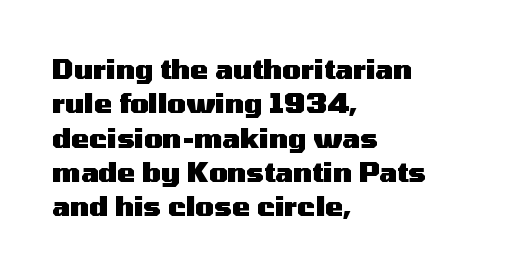
{"italic": "no", "bold": "yes", "underline": "no", "align": "left", "line_spacing": "normal", "line_spacing_ratio": 1.27, "letter_spacing": "normal", "letter_spacing_em": 0.0, "glyph_px": 27}
